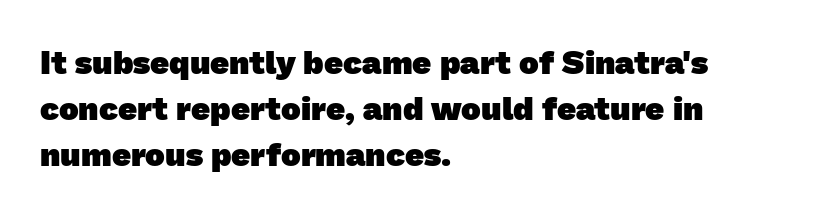
{"serif": "no", "bold": "yes", "weight": "heavy", "width": "normal", "stroke_contrast": "low", "x_height": "medium", "monospaced": "no", "underline": "no", "align": "left", "line_spacing": "normal", "line_spacing_ratio": 1.4, "letter_spacing": "normal", "letter_spacing_em": 0.0, "glyph_px": 33}
